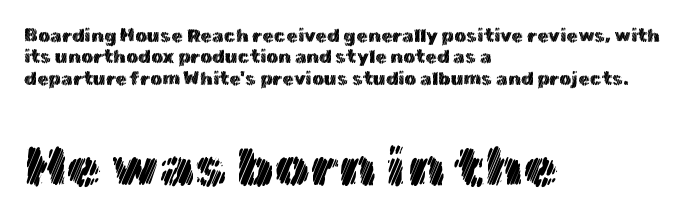
The image shows 56 px text type, upright; set left-aligned, tight line spacing (1.12x), normal letter spacing, not underlined; the second (bottom) block is 2.95x larger; a medium x-height.
